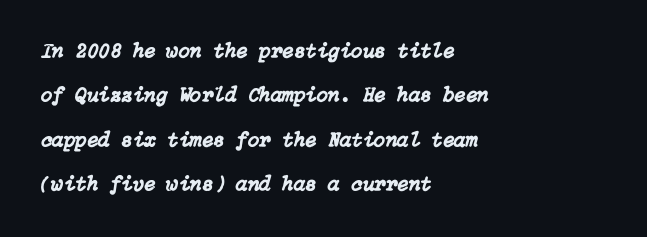
{"italic": "yes", "lean": "right", "slant_degrees": 15, "underline": "no", "align": "left", "line_spacing": "loose", "line_spacing_ratio": 2.11, "letter_spacing": "normal", "letter_spacing_em": 0.0, "glyph_px": 21}
